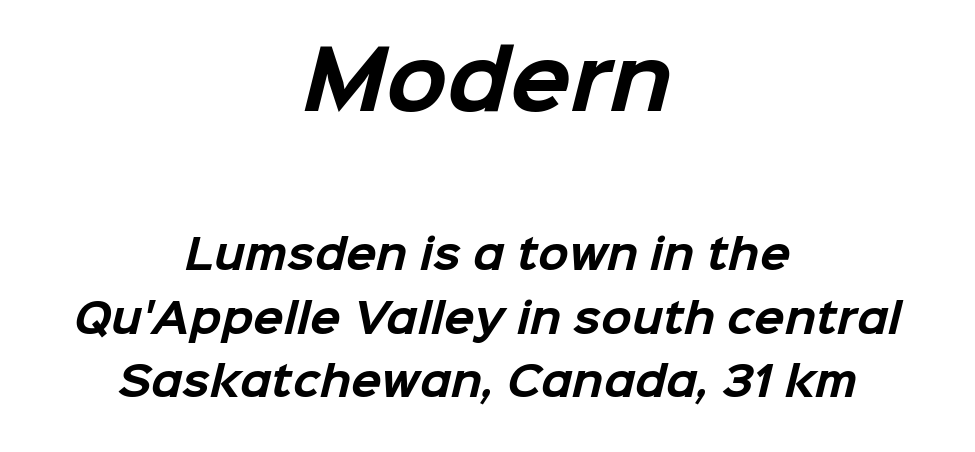
Q: Is the text bold? A: Yes.
Q: Is the typeface a serif or a sans-serif typeface? A: Sans-serif.
Q: Is the text underlined? A: No.
Q: How is the paragraph aligned? A: Centered.
Q: Is the spacing between letters normal or unusually wide? A: Normal.
Q: Is the spacing between lines tight, normal or loose? A: Normal.
Q: Which block of text is set in a larger size, the first (top) or the second (bottom)? A: The first (top) one.
Q: Width (condensed, normal, or wide)? A: Normal.
Q: Stroke contrast? A: Low.
Q: x-height? A: Medium.
Q: Monospaced? A: No.
